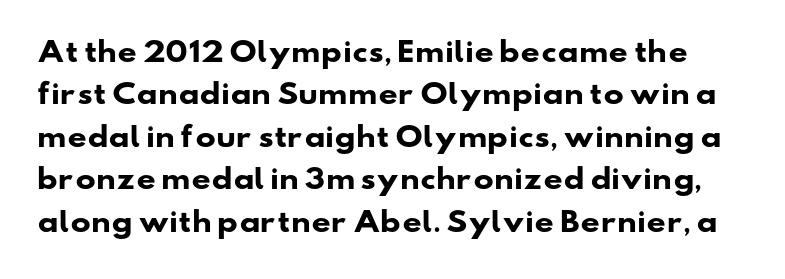
The image shows 27 px bold type; set normal line spacing (1.57x), normal letter spacing, not underlined.
